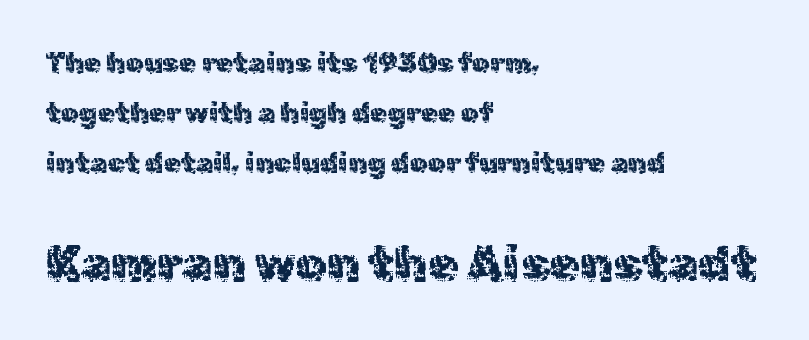
{"serif": "no", "italic": "no", "bold": "no", "weight": "regular", "width": "normal", "x_height": "medium", "monospaced": "no", "underline": "no", "align": "left", "line_spacing_ratio": 1.78, "letter_spacing": "normal", "letter_spacing_em": 0.0, "larger_block": "second", "size_ratio": 1.75, "glyph_px": 49}
